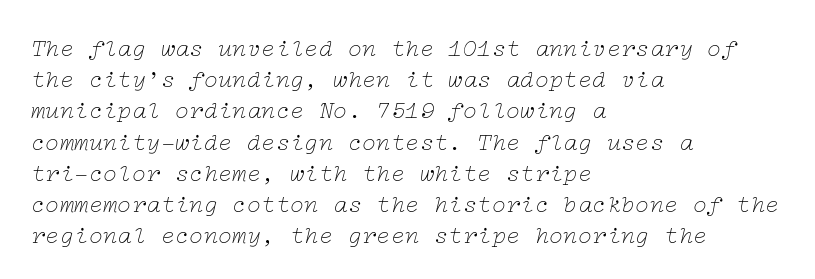
The area under the type is left untouched. These lines sit exactly where default settings would place them. The letters are slanted; this is an italic face. Stem width sits at or under what a default text font uses. This sample uses plain, unmodified letter spacing. This rendering uses left alignment, leaving the right contour irregular.
